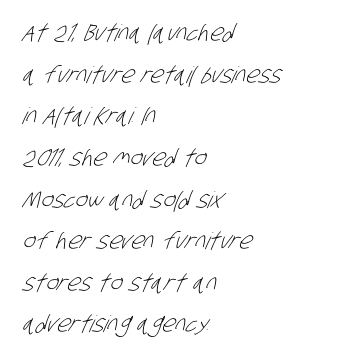
The image shows 23 px text type; set left-aligned, line spacing 1.81x, normal letter spacing, not underlined.
